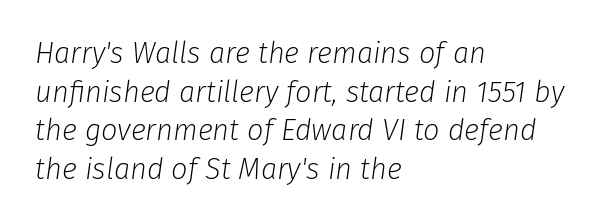
The image shows 29 px light type, italic (leaning right); set left-aligned, normal line spacing (1.33x), normal letter spacing, not underlined; low stroke contrast and a medium x-height.
